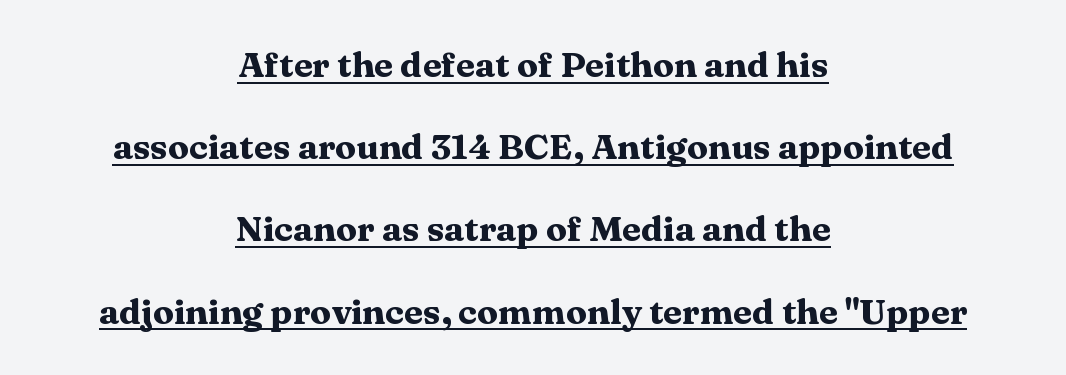
The image shows 35 px heavy, wide serif type, upright; set centered, loose line spacing (2.35x), normal letter spacing, underlined; medium stroke contrast and a medium x-height.
